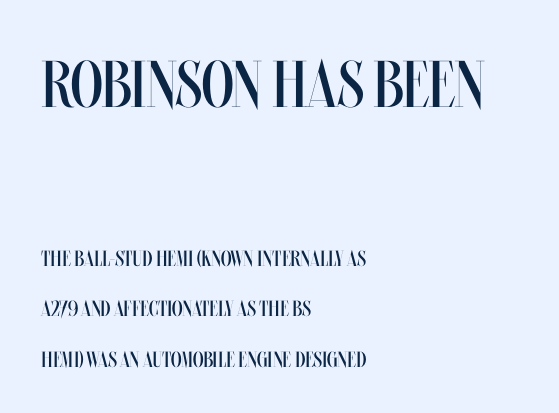
Q: Is the text bold? A: No.
Q: Is the text italic (slanted)? A: No, it is upright.
Q: Is the text underlined? A: No.
Q: How is the paragraph aligned? A: Left-aligned.
Q: Is the spacing between letters normal or unusually wide? A: Normal.
Q: Is the spacing between lines tight, normal or loose? A: Loose.
Q: Which block of text is set in a larger size, the first (top) or the second (bottom)? A: The first (top) one.
Q: Width (condensed, normal, or wide)? A: Condensed.
Q: Stroke contrast? A: Medium.
Q: x-height? A: Large.
Q: Monospaced? A: No.
